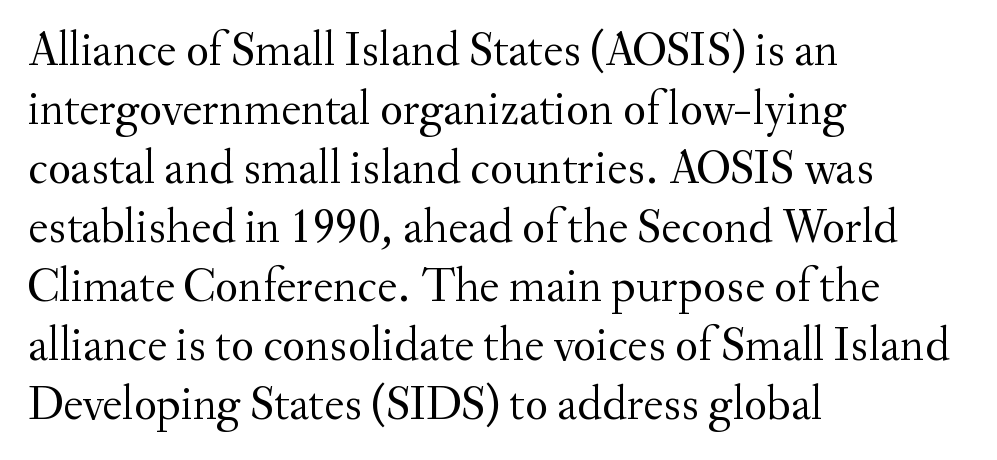
Q: Is the text bold? A: No.
Q: Is the text italic (slanted)? A: No, it is upright.
Q: Is the typeface a serif or a sans-serif typeface? A: Serif.
Q: Is the text underlined? A: No.
Q: How is the paragraph aligned? A: Left-aligned.
Q: Is the spacing between letters normal or unusually wide? A: Normal.
Q: Width (condensed, normal, or wide)? A: Normal.
Q: Stroke contrast? A: Medium.
Q: x-height? A: Small.
Q: Monospaced? A: No.
